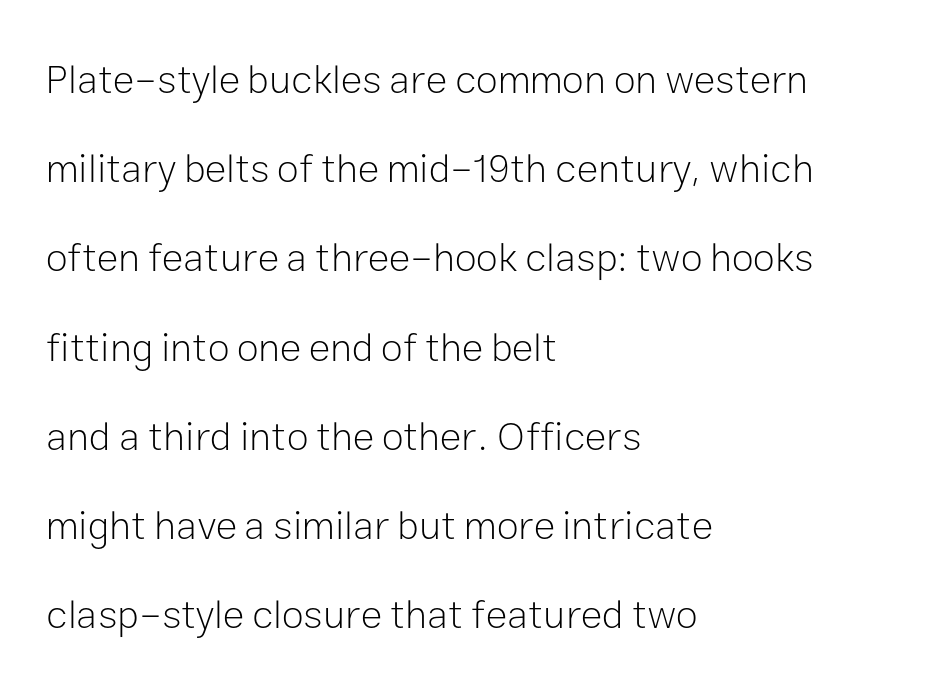
Q: Is the text bold? A: No.
Q: Is the text italic (slanted)? A: No, it is upright.
Q: Is the typeface a serif or a sans-serif typeface? A: Sans-serif.
Q: Is the text underlined? A: No.
Q: How is the paragraph aligned? A: Left-aligned.
Q: Is the spacing between letters normal or unusually wide? A: Normal.
Q: Is the spacing between lines tight, normal or loose? A: Loose.
Q: Width (condensed, normal, or wide)? A: Normal.
Q: Stroke contrast? A: Low.
Q: x-height? A: Medium.
Q: Monospaced? A: No.
